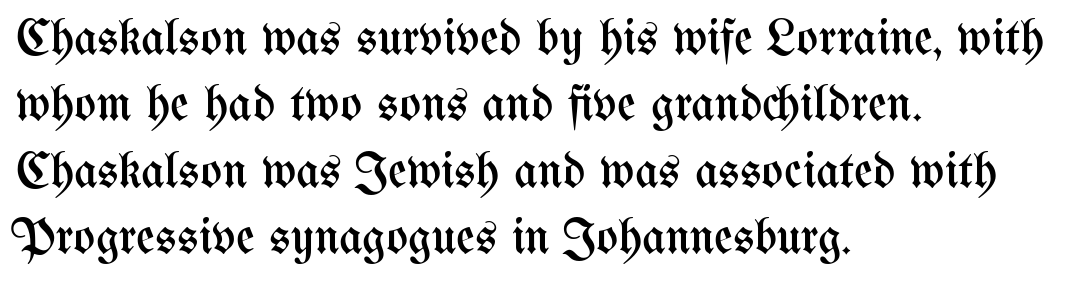
{"italic": "no", "bold": "no", "weight": "regular", "width": "condensed", "stroke_contrast": "medium", "x_height": "medium", "monospaced": "no", "underline": "no", "align": "left", "line_spacing": "normal", "line_spacing_ratio": 1.3, "letter_spacing": "normal", "letter_spacing_em": 0.0, "glyph_px": 51}
